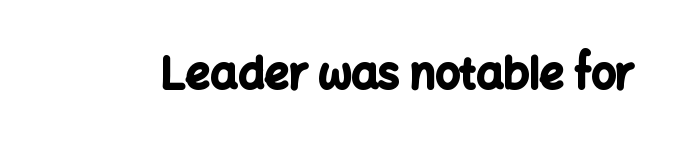
{"serif": "no", "italic": "no", "bold": "yes", "weight": "bold", "width": "normal", "stroke_contrast": "low", "x_height": "medium", "monospaced": "no", "underline": "no", "letter_spacing": "normal", "letter_spacing_em": 0.0, "glyph_px": 43}
